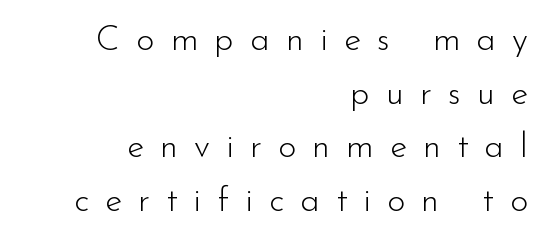
The image shows 35 px light sans-serif type, upright; set right-aligned, normal line spacing (1.53x), unusually wide letter spacing (+0.46 em), not underlined; low stroke contrast and a small x-height.
